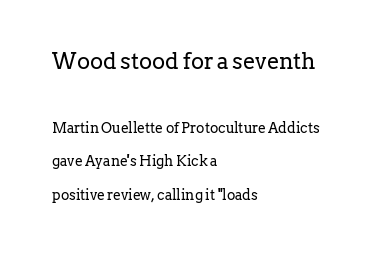
The image shows 22 px text type, upright; set left-aligned, loose line spacing (2.38x), normal letter spacing, not underlined; the first (top) block is 1.57x larger.
